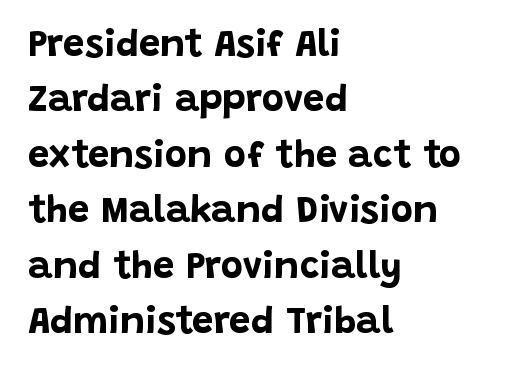
{"serif": "no", "italic": "no", "bold": "yes", "weight": "bold", "width": "normal", "stroke_contrast": "low", "x_height": "large", "monospaced": "no", "underline": "no", "align": "left", "line_spacing": "normal", "line_spacing_ratio": 1.46, "letter_spacing": "normal", "letter_spacing_em": 0.0, "glyph_px": 38}
